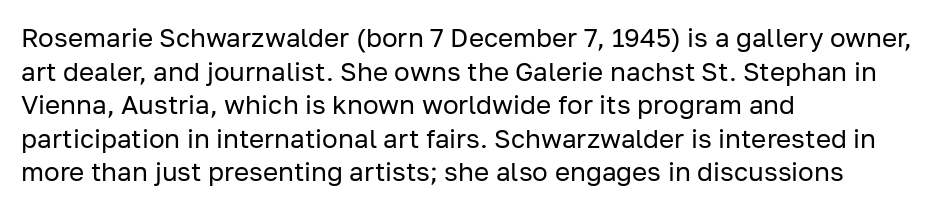
Interline gaps are of average width in this sample. In terms of posture, this sample is upright. Teacher's note: observe the even left margin — that is flush-left alignment. The cut favours lightness, reaching ordinary text weight at its darkest.
